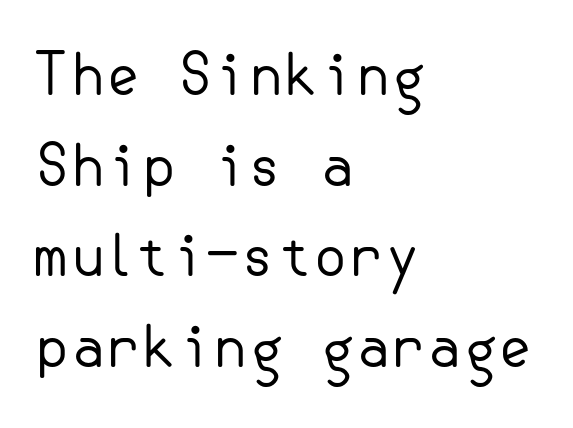
Q: Is the text bold? A: No.
Q: Is the text italic (slanted)? A: No, it is upright.
Q: Is the typeface a serif or a sans-serif typeface? A: Sans-serif.
Q: Is the text underlined? A: No.
Q: How is the paragraph aligned? A: Left-aligned.
Q: Is the spacing between letters normal or unusually wide? A: Normal.
Q: Is the spacing between lines tight, normal or loose? A: Normal.
Q: Width (condensed, normal, or wide)? A: Normal.
Q: Stroke contrast? A: Low.
Q: x-height? A: Small.
